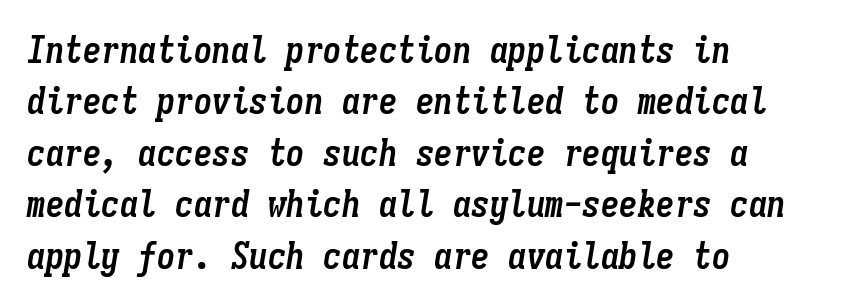
{"italic": "yes", "lean": "right", "slant_degrees": 9, "bold": "yes", "weight": "semibold", "width": "condensed", "stroke_contrast": "low", "x_height": "medium", "monospaced": "yes", "underline": "no", "align": "left", "line_spacing": "normal", "line_spacing_ratio": 1.39, "letter_spacing": "normal", "letter_spacing_em": 0.0, "glyph_px": 37}
